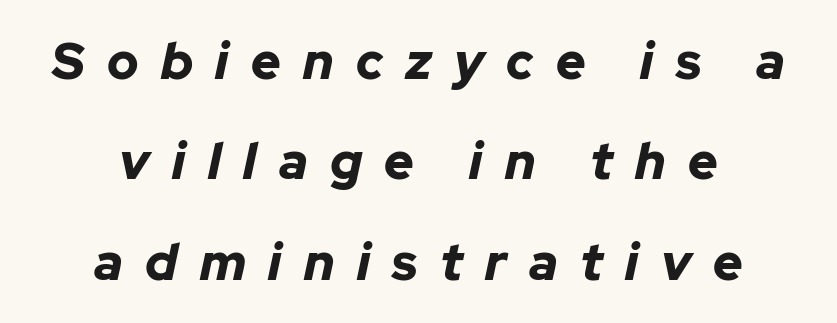
The image shows 51 px bold type, italic (leaning right); set centered, loose line spacing (1.97x), unusually wide letter spacing (+0.44 em), not underlined; low stroke contrast and a medium x-height.
